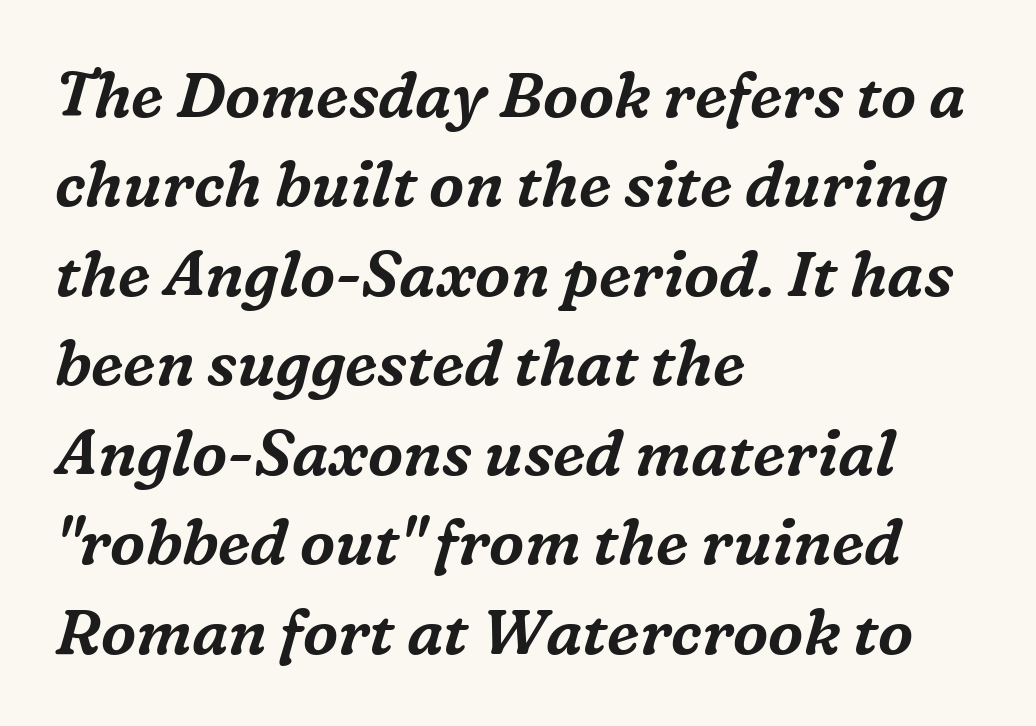
The image shows 63 px serif type, italic (leaning right); set left-aligned, normal line spacing (1.42x), normal letter spacing, not underlined; medium stroke contrast and a medium x-height.
